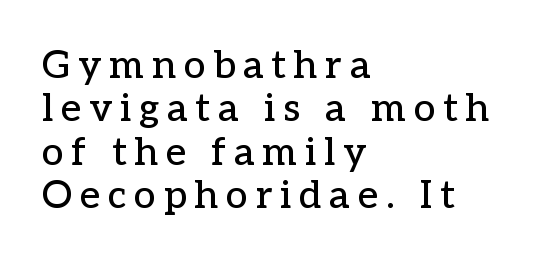
The image shows 39 px serif type, upright; set left-aligned, tight line spacing (1.11x), unusually wide letter spacing (+0.2 em), not underlined; low stroke contrast and a medium x-height.
